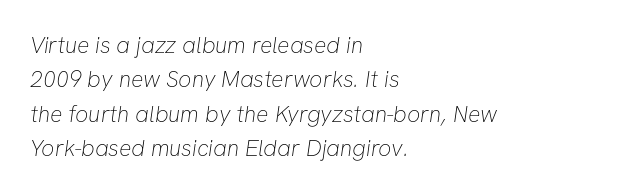
These lines sit exactly where default settings would place them. Layout note: lines flush left. The horizontal fit of the characters is conventional and even. The zone under the glyphs is completely vacant.
